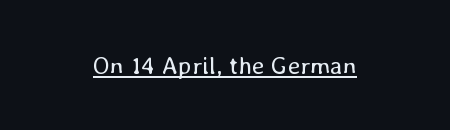
Q: Is the text bold? A: No.
Q: Is the text italic (slanted)? A: No, it is upright.
Q: Is the text underlined? A: Yes.
Q: Is the spacing between letters normal or unusually wide? A: Normal.
